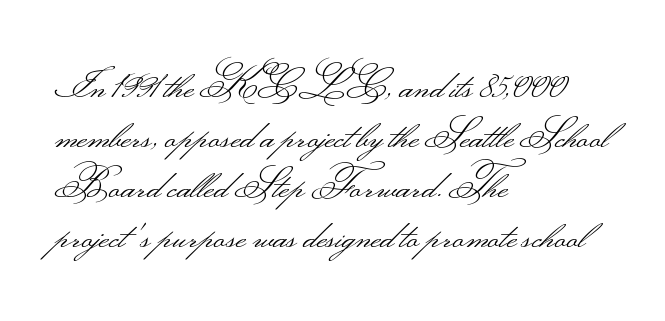
The image shows 39 px light, wide sans-serif type; set left-aligned, normal line spacing (1.28x), normal letter spacing, not underlined; medium stroke contrast.
